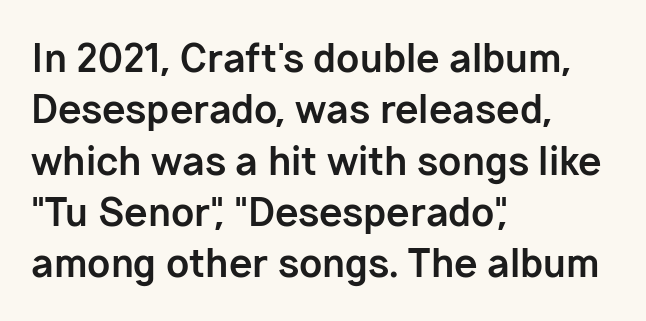
The passage shown is not underscored anywhere. A roman cut, with each character standing at attention. A student would call this left alignment; a typographer would say flush left, rag right. Inter-character spacing is left at the font's built-in metrics.
